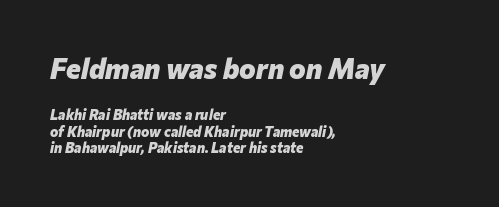
The image shows 28 px heavy type, italic (leaning right); set left-aligned, line spacing 1.18x, normal letter spacing, not underlined; the first (top) block is 2.0x larger; low stroke contrast and a medium x-height.
